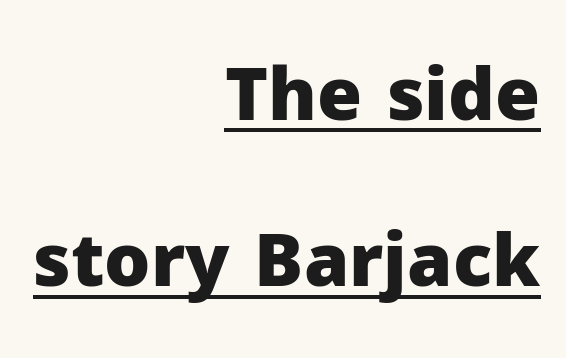
{"serif": "no", "italic": "no", "bold": "yes", "weight": "heavy", "width": "normal", "stroke_contrast": "low", "x_height": "medium", "monospaced": "no", "underline": "yes", "align": "right", "line_spacing": "loose", "line_spacing_ratio": 2.28, "letter_spacing": "normal", "letter_spacing_em": 0.0, "glyph_px": 73}
